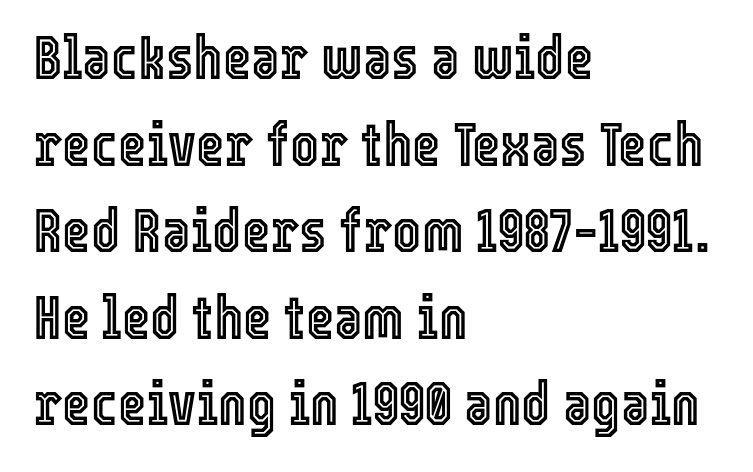
{"italic": "no", "width": "condensed", "x_height": "medium", "monospaced": "no", "underline": "no", "align": "left", "line_spacing": "normal", "line_spacing_ratio": 1.42, "letter_spacing": "normal", "letter_spacing_em": 0.0, "glyph_px": 61}
